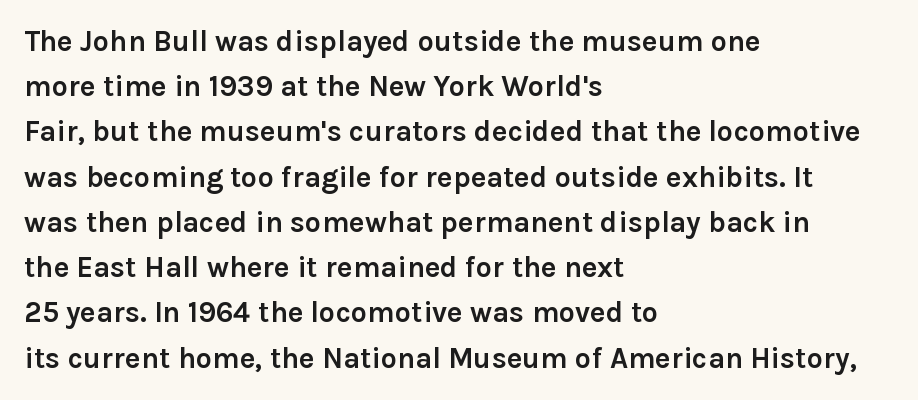
A bare baseline throughout the passage. It's the straight-up-and-down kind of type. Typographic density is high because the face is bold. Horizontal alignment here is leftward, the default for most running prose. Vertically, the passage feels balanced, rows spaced as you'd expect.
